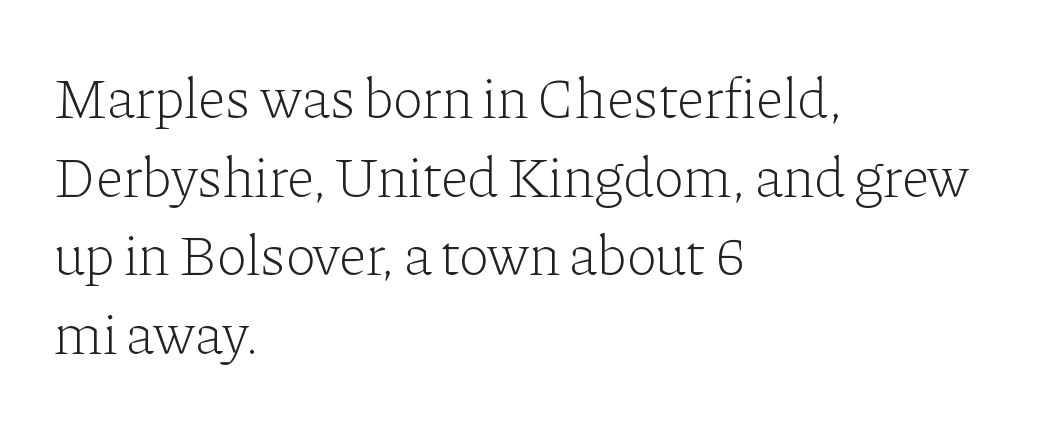
The image shows 57 px light serif type, upright; set left-aligned, normal line spacing (1.38x), normal letter spacing, not underlined; low stroke contrast and a medium x-height.
